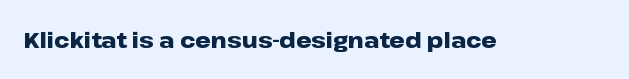
The image shows 22 px bold type, upright; set normal letter spacing, not underlined.
